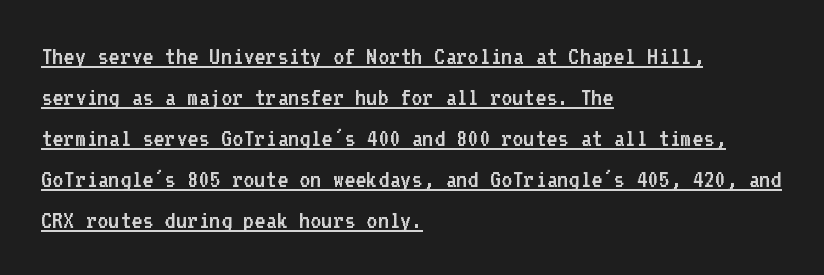
The image shows 27 px text type, upright; set left-aligned, normal line spacing (1.52x), normal letter spacing, underlined.
